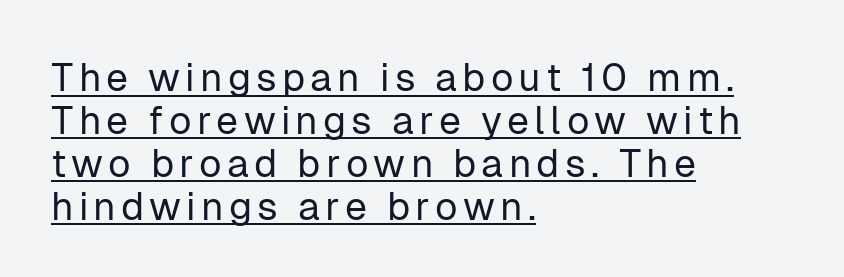
{"serif": "no", "italic": "no", "bold": "no", "weight": "regular", "width": "normal", "stroke_contrast": "low", "x_height": "medium", "monospaced": "no", "underline": "yes", "align": "left", "line_spacing": "tight", "line_spacing_ratio": 1.1, "glyph_px": 39}
